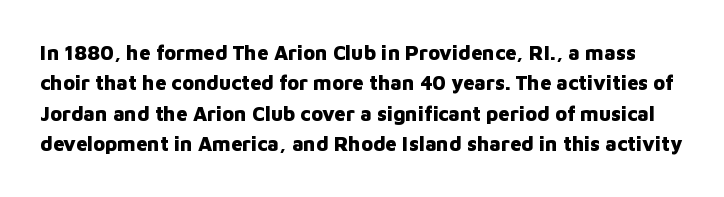
The image shows 20 px bold type, upright; set normal line spacing (1.52x), normal letter spacing, not underlined.
